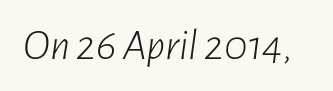
Spacing verdict: proportional, widths tailored to each character. Check the space under the baseline: it is left empty. What stands out about the letter spacing? Nothing — it is the standard amount. The strokes are not fattened; the text isn't bold. Observe the lean: these are italic letterforms.
